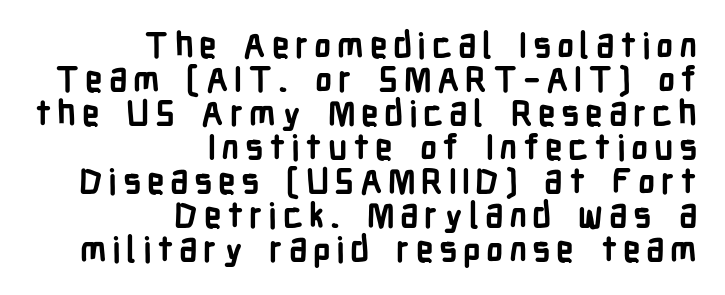
{"serif": "no", "italic": "no", "bold": "yes", "weight": "semibold", "width": "condensed", "stroke_contrast": "low", "x_height": "medium", "monospaced": "no", "underline": "no", "align": "right", "line_spacing": "tight", "line_spacing_ratio": 0.97, "glyph_px": 35}
